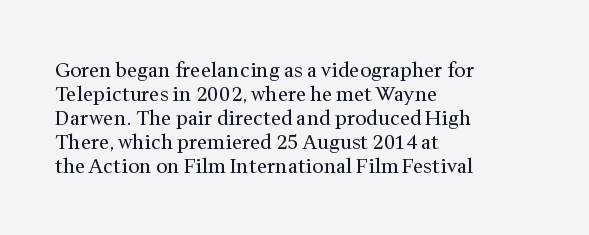
Q: Is the text bold? A: No.
Q: Is the text italic (slanted)? A: No, it is upright.
Q: Is the text underlined? A: No.
Q: How is the paragraph aligned? A: Left-aligned.
Q: Is the spacing between letters normal or unusually wide? A: Normal.
